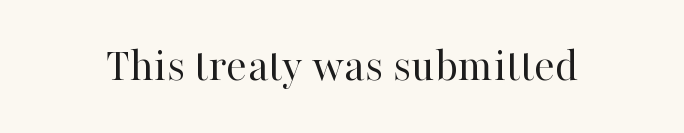
Q: Is the text bold? A: No.
Q: Is the text italic (slanted)? A: No, it is upright.
Q: Is the typeface a serif or a sans-serif typeface? A: Serif.
Q: Is the text underlined? A: No.
Q: Is the spacing between letters normal or unusually wide? A: Normal.
Q: Width (condensed, normal, or wide)? A: Normal.
Q: Stroke contrast? A: High.
Q: x-height? A: Medium.
Q: Monospaced? A: No.
